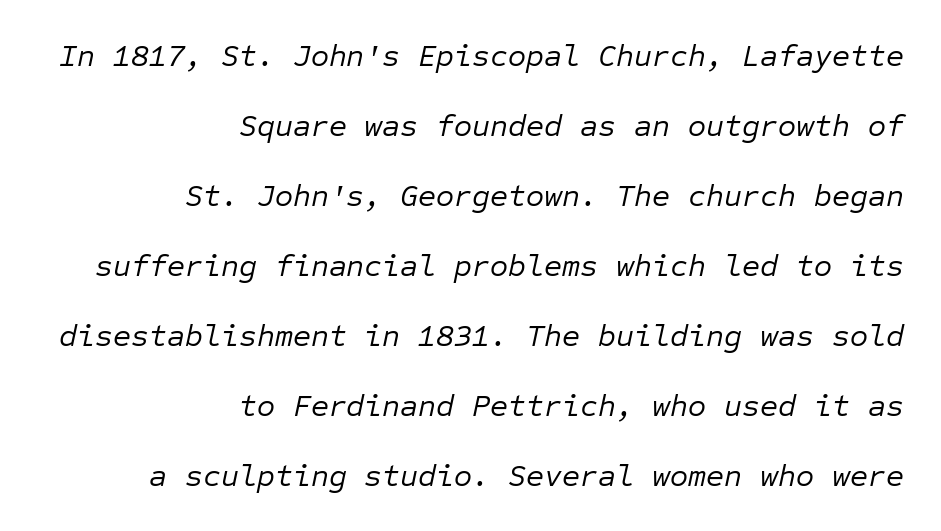
Q: Is the text bold? A: No.
Q: Is the text italic (slanted)? A: Yes, it leans right by about 12 degrees.
Q: Is the text underlined? A: No.
Q: How is the paragraph aligned? A: Right-aligned.
Q: Is the spacing between letters normal or unusually wide? A: Normal.
Q: Is the spacing between lines tight, normal or loose? A: Loose.
Q: Width (condensed, normal, or wide)? A: Normal.
Q: Stroke contrast? A: Low.
Q: x-height? A: Medium.
Q: Monospaced? A: Yes.
